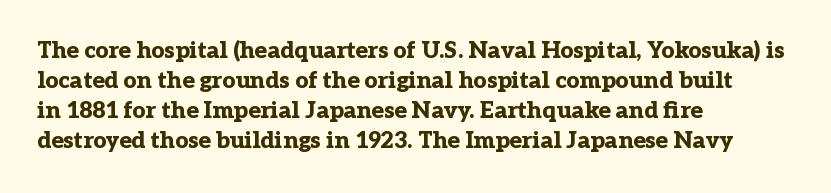
{"italic": "no", "bold": "yes", "underline": "no", "align": "left", "line_spacing": "normal", "line_spacing_ratio": 1.31, "letter_spacing": "normal", "letter_spacing_em": 0.0, "glyph_px": 23}
